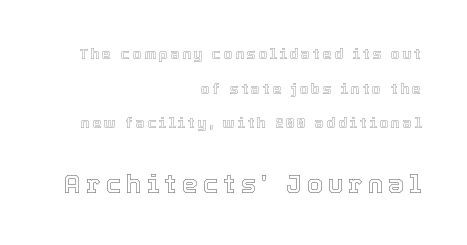
Q: Is the text italic (slanted)? A: No, it is upright.
Q: Is the text underlined? A: No.
Q: How is the paragraph aligned? A: Right-aligned.
Q: Is the spacing between letters normal or unusually wide? A: Unusually wide.
Q: Is the spacing between lines tight, normal or loose? A: Loose.
Q: Which block of text is set in a larger size, the first (top) or the second (bottom)? A: The second (bottom) one.
